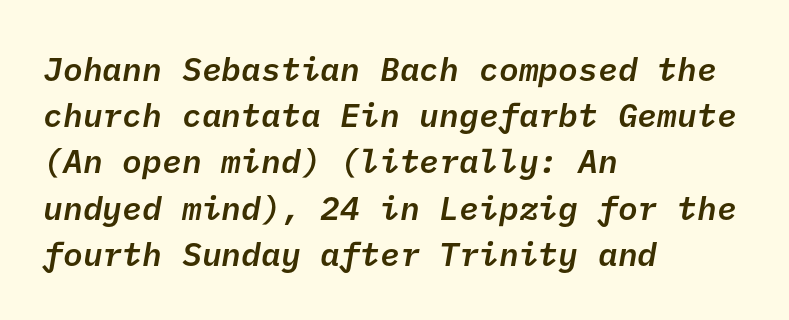
Q: Is the text bold? A: Semi-bold.
Q: Is the typeface a serif or a sans-serif typeface? A: Sans-serif.
Q: Is the text underlined? A: No.
Q: How is the paragraph aligned? A: Left-aligned.
Q: Is the spacing between letters normal or unusually wide? A: Normal.
Q: Is the spacing between lines tight, normal or loose? A: Normal.
Q: Width (condensed, normal, or wide)? A: Normal.
Q: Stroke contrast? A: Low.
Q: x-height? A: Medium.
